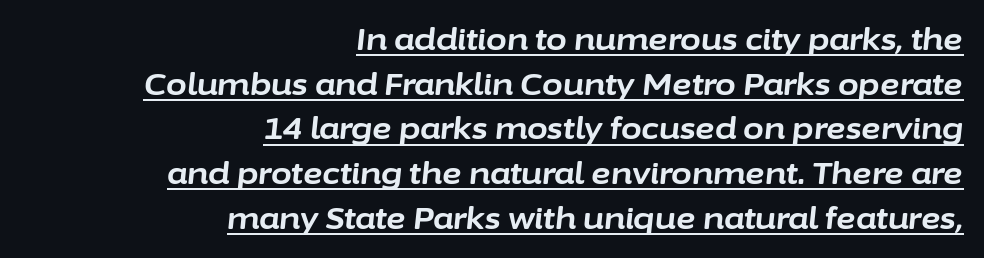
The image shows 30 px bold type, italic (leaning right); set right-aligned, normal line spacing (1.49x), normal letter spacing, underlined; low stroke contrast and a medium x-height.
